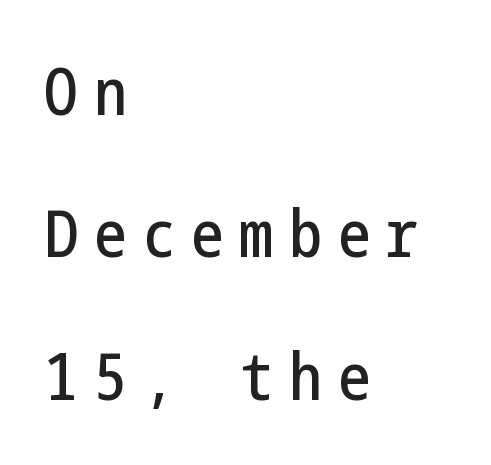
Q: Is the text italic (slanted)? A: No, it is upright.
Q: Is the typeface a serif or a sans-serif typeface? A: Sans-serif.
Q: Is the text underlined? A: No.
Q: How is the paragraph aligned? A: Left-aligned.
Q: Is the spacing between letters normal or unusually wide? A: Unusually wide.
Q: Is the spacing between lines tight, normal or loose? A: Loose.
Q: Width (condensed, normal, or wide)? A: Condensed.
Q: Stroke contrast? A: Low.
Q: x-height? A: Medium.
